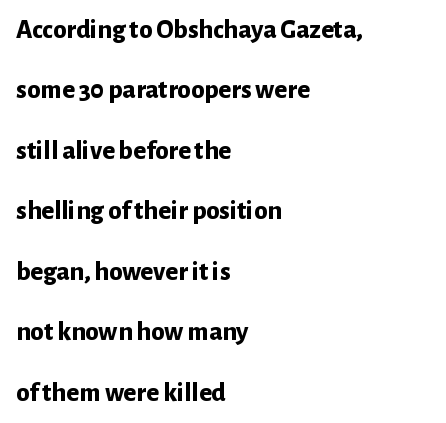
Q: Is the text bold? A: Yes.
Q: Is the text italic (slanted)? A: No, it is upright.
Q: Is the text underlined? A: No.
Q: How is the paragraph aligned? A: Left-aligned.
Q: Is the spacing between letters normal or unusually wide? A: Normal.
Q: Is the spacing between lines tight, normal or loose? A: Loose.
